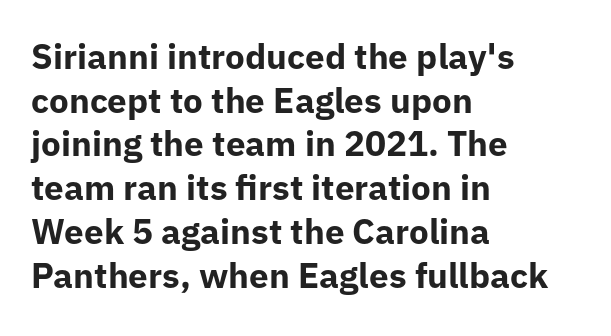
{"serif": "no", "italic": "no", "bold": "yes", "weight": "bold", "width": "normal", "stroke_contrast": "low", "x_height": "medium", "monospaced": "no", "underline": "no", "align": "left", "line_spacing": "normal", "line_spacing_ratio": 1.25, "letter_spacing": "normal", "letter_spacing_em": 0.0, "glyph_px": 35}
